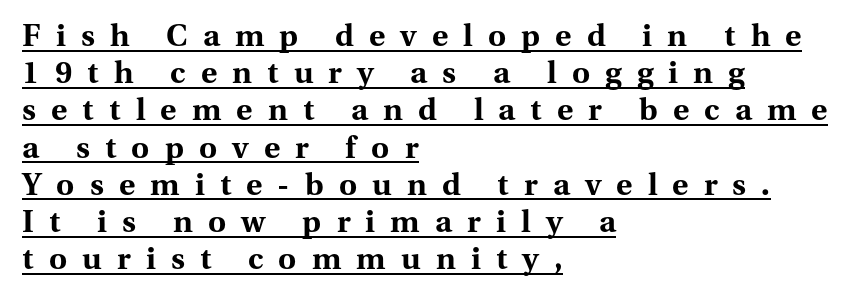
Q: Is the text bold? A: Yes.
Q: Is the text italic (slanted)? A: No, it is upright.
Q: Is the typeface a serif or a sans-serif typeface? A: Serif.
Q: Is the text underlined? A: Yes.
Q: How is the paragraph aligned? A: Left-aligned.
Q: Is the spacing between letters normal or unusually wide? A: Unusually wide.
Q: Width (condensed, normal, or wide)? A: Normal.
Q: Stroke contrast? A: Medium.
Q: x-height? A: Medium.
Q: Monospaced? A: No.
